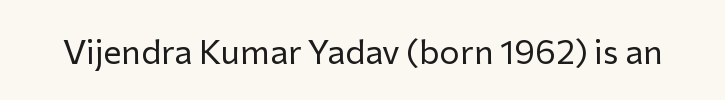
{"serif": "no", "italic": "no", "bold": "no", "weight": "regular", "width": "normal", "stroke_contrast": "low", "x_height": "medium", "monospaced": "no", "underline": "no", "letter_spacing": "normal", "letter_spacing_em": 0.0, "glyph_px": 34}
